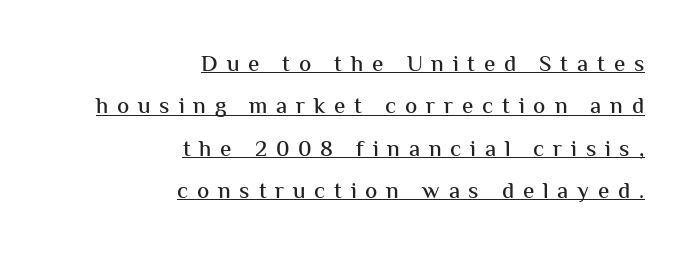
This is roman type, the default non-slanted kind. The passage shown is underscored from start to finish. Glyph-to-glyph distance is far greater than everyday printed text. Horizontally, the lines are justified to the trailing edge only.
